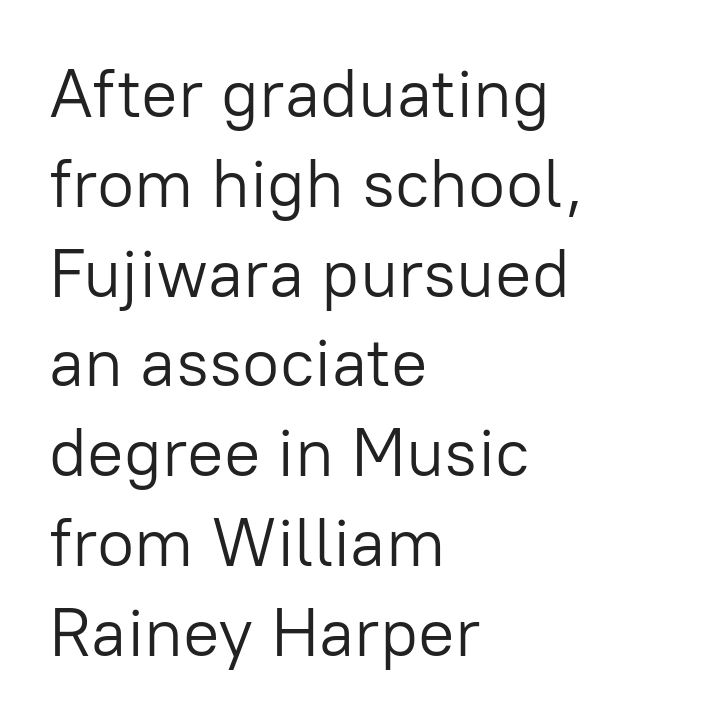
{"serif": "no", "italic": "no", "bold": "no", "weight": "light", "width": "normal", "stroke_contrast": "low", "x_height": "medium", "monospaced": "no", "underline": "no", "align": "left", "line_spacing": "normal", "line_spacing_ratio": 1.32, "letter_spacing": "normal", "letter_spacing_em": 0.0, "glyph_px": 68}
